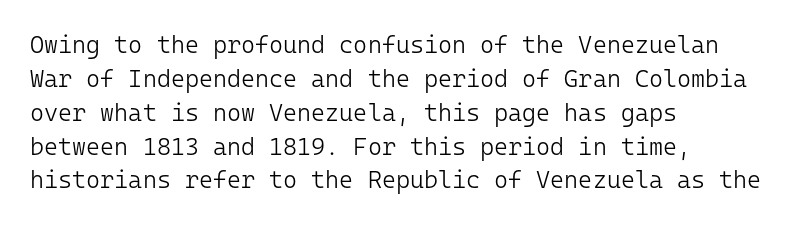
{"italic": "no", "bold": "no", "underline": "no", "align": "left", "line_spacing": "normal", "line_spacing_ratio": 1.41, "letter_spacing": "normal", "letter_spacing_em": 0.0, "glyph_px": 24}
